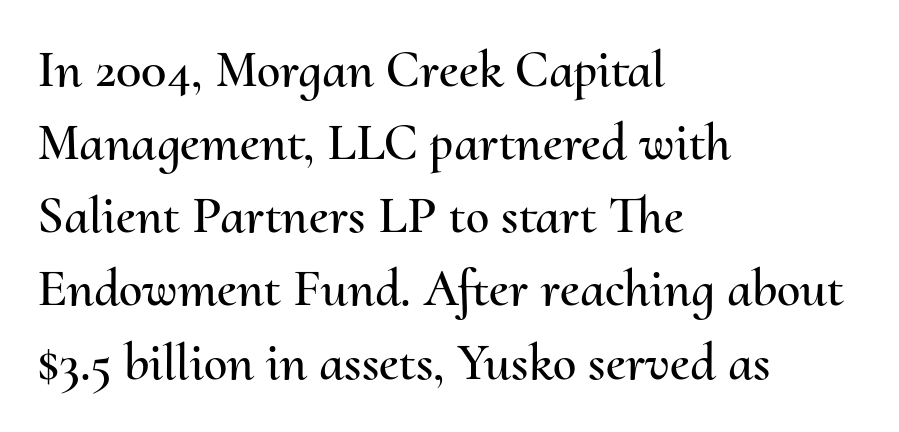
The image shows 53 px text type, upright; set left-aligned, normal line spacing (1.38x), normal letter spacing, not underlined; medium stroke contrast and a small x-height.
